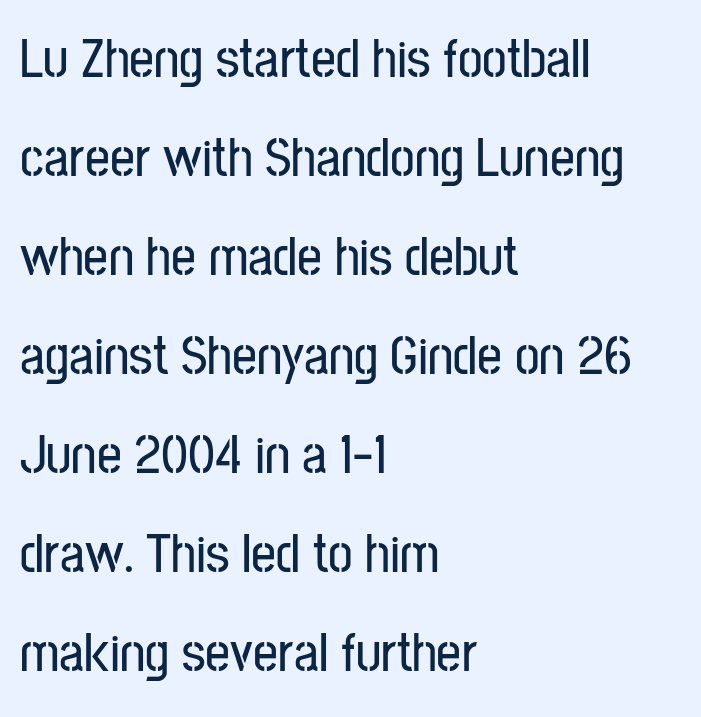
{"serif": "no", "italic": "no", "width": "condensed", "stroke_contrast": "low", "x_height": "medium", "monospaced": "no", "underline": "no", "align": "left", "line_spacing_ratio": 1.8, "letter_spacing": "normal", "letter_spacing_em": 0.0, "glyph_px": 55}
